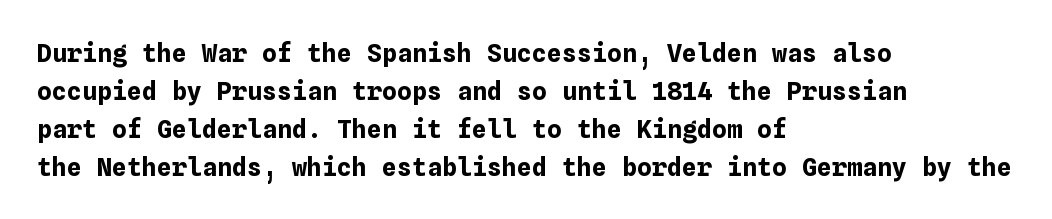
The image shows 25 px bold type, upright; set left-aligned, normal line spacing (1.52x), normal letter spacing, not underlined.
